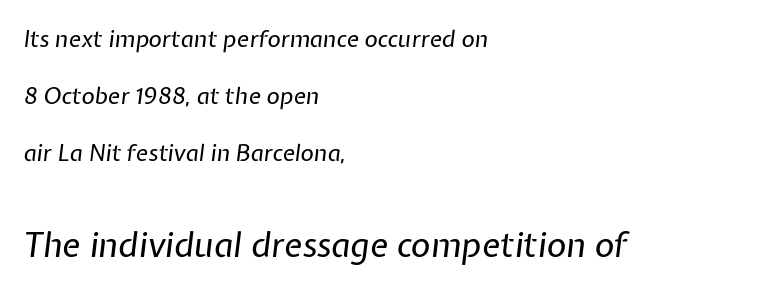
{"italic": "yes", "lean": "right", "slant_degrees": 7, "bold": "no", "weight": "regular", "width": "normal", "stroke_contrast": "low", "x_height": "medium", "monospaced": "no", "underline": "no", "align": "left", "line_spacing": "loose", "line_spacing_ratio": 2.47, "letter_spacing": "normal", "letter_spacing_em": 0.0, "larger_block": "second", "size_ratio": 1.48, "glyph_px": 34}
